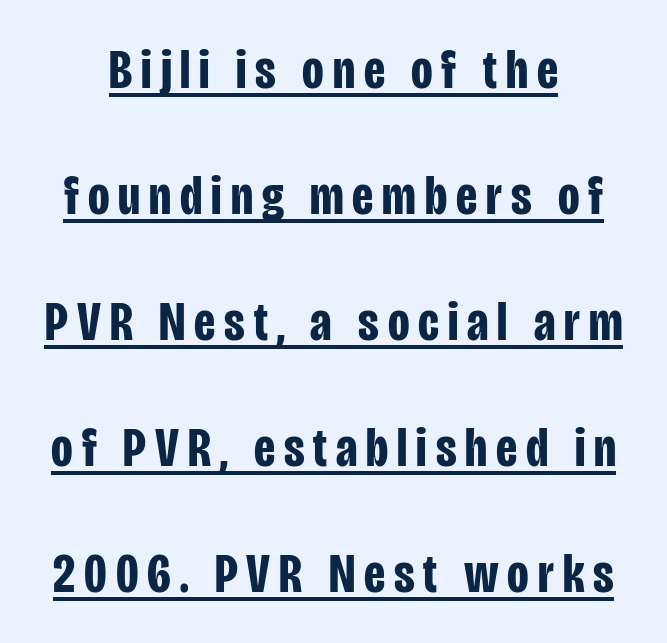
Q: Is the text bold? A: Yes.
Q: Is the text italic (slanted)? A: No, it is upright.
Q: Is the typeface a serif or a sans-serif typeface? A: Sans-serif.
Q: Is the text underlined? A: Yes.
Q: Is the spacing between lines tight, normal or loose? A: Loose.
Q: Width (condensed, normal, or wide)? A: Condensed.
Q: Stroke contrast? A: Low.
Q: x-height? A: Large.
Q: Monospaced? A: No.
